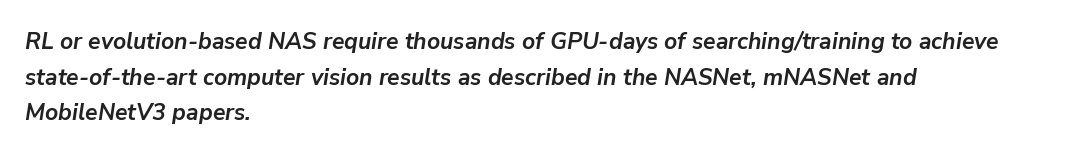
The letters sit at their default tracking, neither squeezed nor spread. The sample has been set heavy, in full bold. The rag falls on the right side of this text block. The leading is moderate, giving the passage an even texture. Any mark beneath the type? The region is blank. The whole block is typeset with a tilt.
